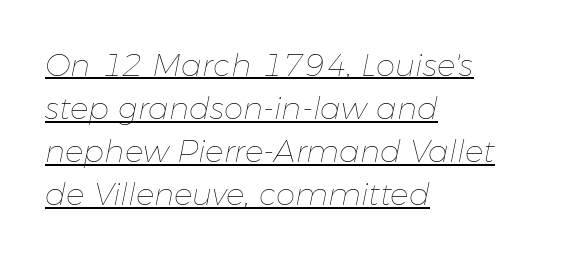
Designer's note — italics engaged. Heft: none added — not bold. Regular leading. This sample has the flowing, uneven cadence of proportional lettering. Underline: present. Line starts are locked; line ends wander.
